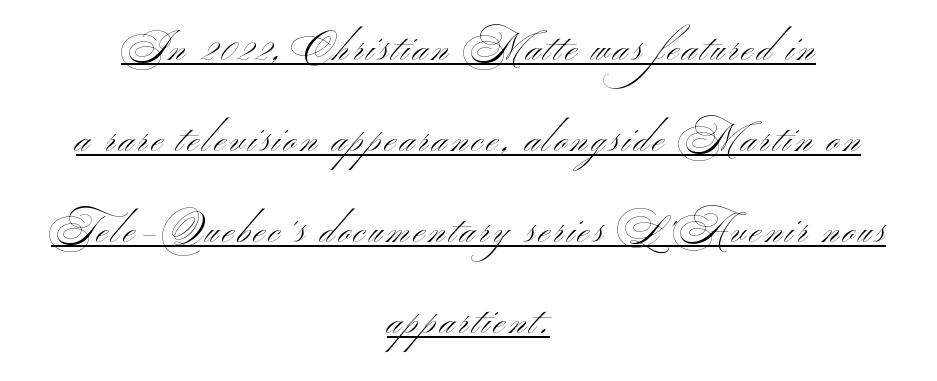
Q: Is the text bold? A: No.
Q: Is the text italic (slanted)? A: Yes.
Q: Is the typeface a serif or a sans-serif typeface? A: Sans-serif.
Q: Is the text underlined? A: Yes.
Q: How is the paragraph aligned? A: Centered.
Q: Is the spacing between lines tight, normal or loose? A: Loose.
Q: Width (condensed, normal, or wide)? A: Wide.
Q: Stroke contrast? A: Medium.
Q: x-height? A: Small.
Q: Monospaced? A: No.
